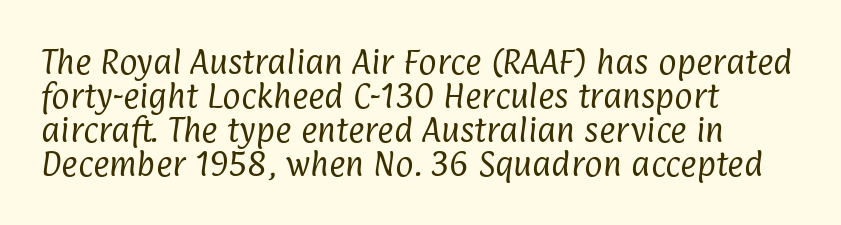
Spacing verdict: proportional, widths tailored to each character. Underlining? Definitely not there. The designer went with a sans here, leaving each stem footless. Honestly, the letter spacing is just normal — you wouldn't notice it. Short and long lines alike share a common starting point at left.
